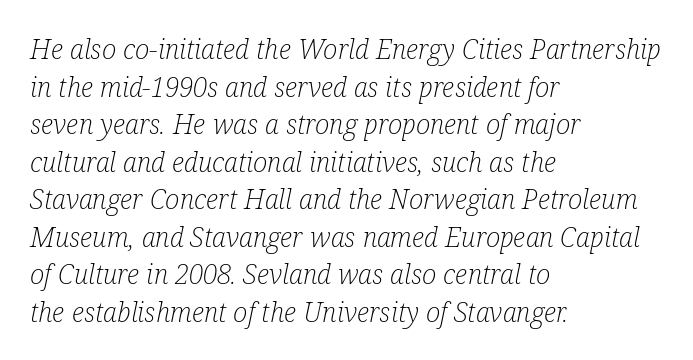
The image shows 27 px text type, italic (leaning right); set left-aligned, normal line spacing (1.39x), normal letter spacing, not underlined.
